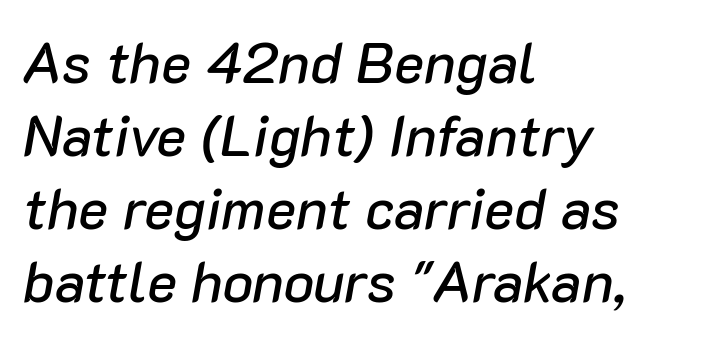
{"italic": "yes", "lean": "right", "slant_degrees": 10, "width": "normal", "stroke_contrast": "low", "x_height": "medium", "monospaced": "no", "underline": "no", "align": "left", "line_spacing": "normal", "line_spacing_ratio": 1.28, "letter_spacing": "normal", "letter_spacing_em": 0.0, "glyph_px": 57}
